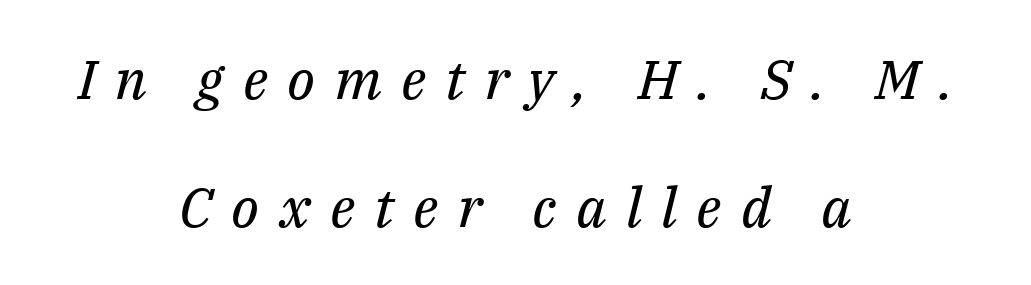
{"serif": "yes", "italic": "yes", "lean": "right", "slant_degrees": 14, "bold": "no", "weight": "regular", "width": "normal", "stroke_contrast": "medium", "x_height": "medium", "monospaced": "no", "underline": "no", "align": "center", "line_spacing": "loose", "line_spacing_ratio": 2.32, "letter_spacing": "wide", "letter_spacing_em": 0.35, "glyph_px": 55}
